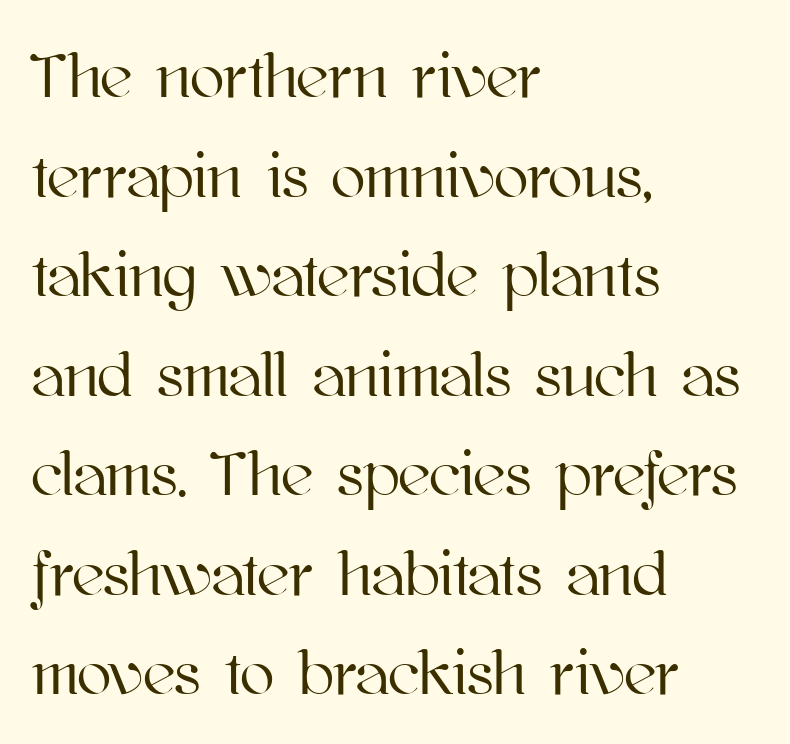
{"italic": "no", "width": "normal", "stroke_contrast": "high", "x_height": "medium", "monospaced": "no", "underline": "no", "align": "left", "line_spacing": "normal", "line_spacing_ratio": 1.58, "letter_spacing": "normal", "letter_spacing_em": 0.0, "glyph_px": 63}
